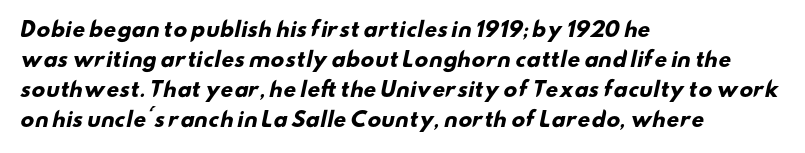
In terms of leading, this rendering sits right in the middle. Heft: maximum for text — a bold. Underlining? Definitely not there. This rendering leaves character spacing at its baseline value. Reading down the block, your eye returns to a fixed left position each line.
